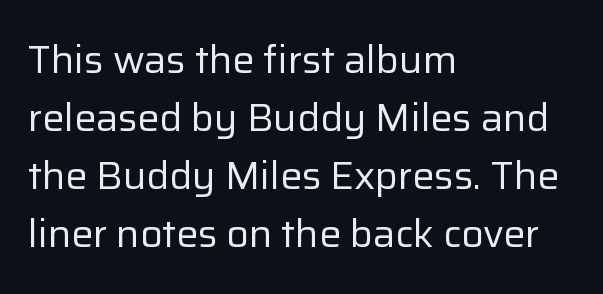
Q: Is the text bold? A: No.
Q: Is the text italic (slanted)? A: No, it is upright.
Q: Is the typeface a serif or a sans-serif typeface? A: Sans-serif.
Q: Is the text underlined? A: No.
Q: How is the paragraph aligned? A: Left-aligned.
Q: Is the spacing between letters normal or unusually wide? A: Normal.
Q: Is the spacing between lines tight, normal or loose? A: Normal.
Q: Width (condensed, normal, or wide)? A: Normal.
Q: Stroke contrast? A: Low.
Q: x-height? A: Medium.
Q: Monospaced? A: No.
